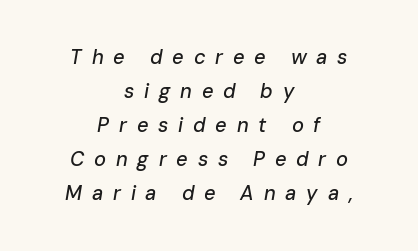
Q: Is the text italic (slanted)? A: Yes, it leans right by about 10 degrees.
Q: Is the text underlined? A: No.
Q: How is the paragraph aligned? A: Centered.
Q: Is the spacing between letters normal or unusually wide? A: Unusually wide.
Q: Is the spacing between lines tight, normal or loose? A: Normal.
